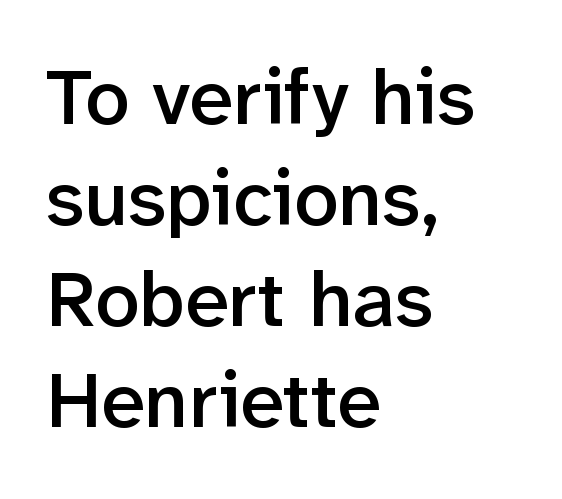
The image shows 79 px semibold sans-serif type, upright; set left-aligned, normal line spacing (1.28x), normal letter spacing, not underlined; low stroke contrast and a medium x-height.
